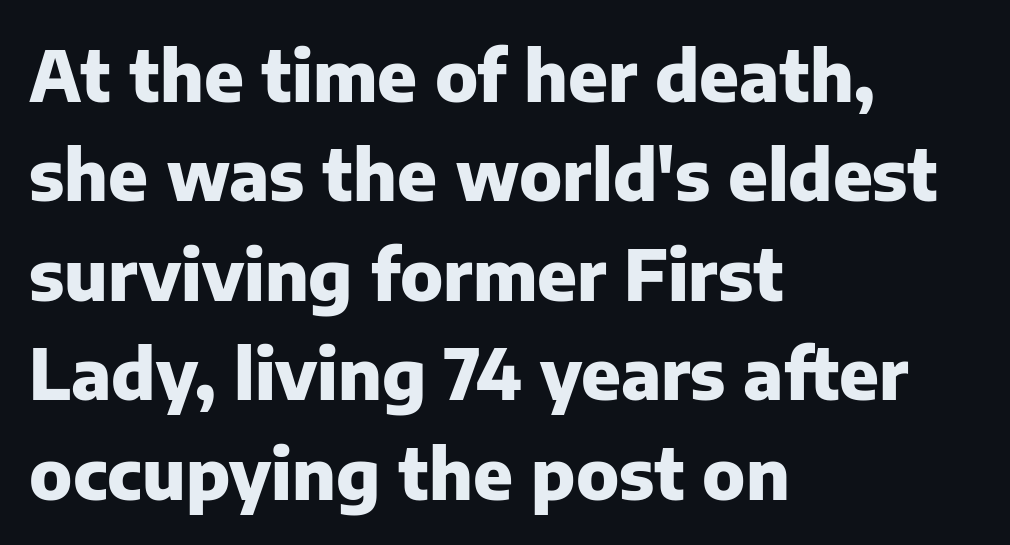
{"serif": "no", "italic": "no", "bold": "yes", "weight": "heavy", "width": "normal", "stroke_contrast": "low", "x_height": "medium", "monospaced": "no", "underline": "no", "align": "left", "line_spacing": "normal", "line_spacing_ratio": 1.42, "letter_spacing": "normal", "letter_spacing_em": 0.0, "glyph_px": 70}
